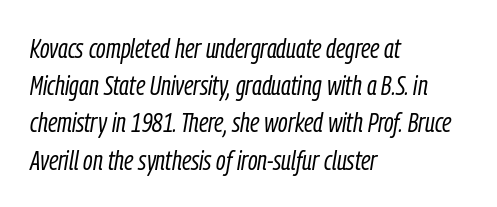
Q: Is the text bold? A: No.
Q: Is the text italic (slanted)? A: Yes, it leans right by about 9 degrees.
Q: Is the text underlined? A: No.
Q: How is the paragraph aligned? A: Left-aligned.
Q: Is the spacing between letters normal or unusually wide? A: Normal.
Q: Is the spacing between lines tight, normal or loose? A: Normal.
Q: Width (condensed, normal, or wide)? A: Condensed.
Q: Stroke contrast? A: Low.
Q: x-height? A: Medium.
Q: Monospaced? A: No.
